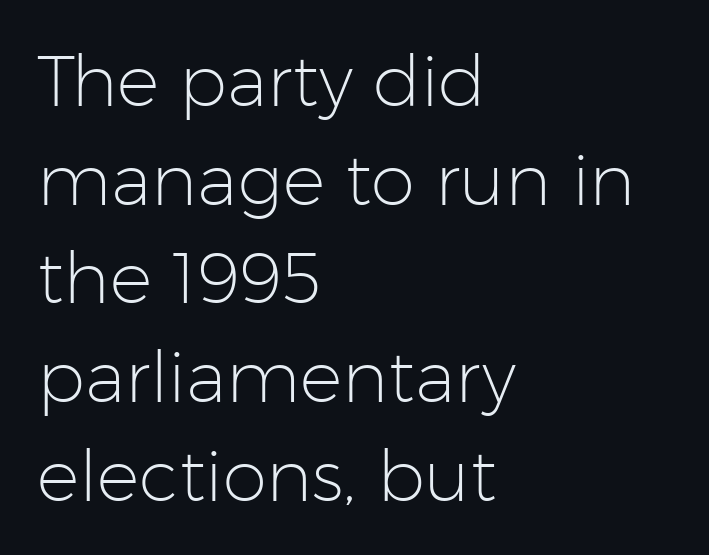
Q: Is the text bold? A: No.
Q: Is the text italic (slanted)? A: No, it is upright.
Q: Is the typeface a serif or a sans-serif typeface? A: Sans-serif.
Q: Is the text underlined? A: No.
Q: How is the paragraph aligned? A: Left-aligned.
Q: Is the spacing between letters normal or unusually wide? A: Normal.
Q: Is the spacing between lines tight, normal or loose? A: Normal.
Q: Width (condensed, normal, or wide)? A: Normal.
Q: Stroke contrast? A: Low.
Q: x-height? A: Medium.
Q: Monospaced? A: No.
